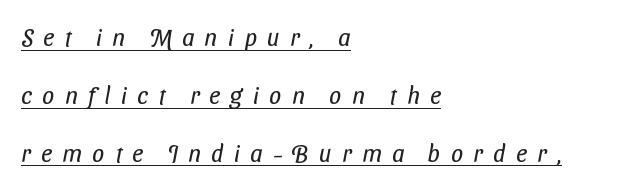
Caption: face not bold, strokes unweighted. Each new line begins a long way beneath the previous one. Underline: present. Loose tracking; the words dissolve into strings of separated letters. The rag falls on the right side of this text block.
